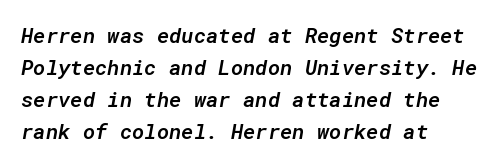
Q: Is the text bold? A: Semi-bold.
Q: Is the text italic (slanted)? A: Yes, it leans right by about 10 degrees.
Q: Is the text underlined? A: No.
Q: How is the paragraph aligned? A: Left-aligned.
Q: Is the spacing between letters normal or unusually wide? A: Normal.
Q: Is the spacing between lines tight, normal or loose? A: Normal.
